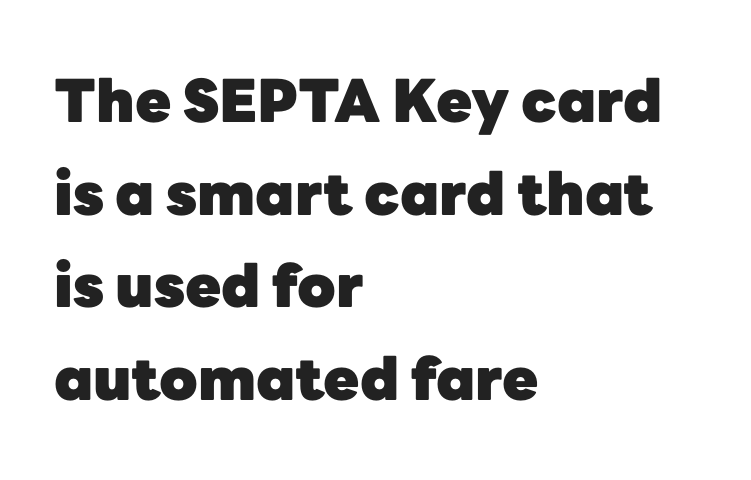
{"serif": "no", "italic": "no", "bold": "yes", "weight": "heavy", "width": "normal", "stroke_contrast": "low", "x_height": "medium", "monospaced": "no", "underline": "no", "align": "left", "line_spacing": "normal", "line_spacing_ratio": 1.57, "letter_spacing": "normal", "letter_spacing_em": 0.0, "glyph_px": 59}
